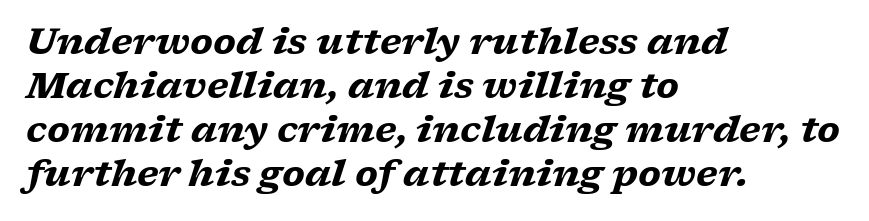
{"serif": "yes", "italic": "yes", "lean": "right", "slant_degrees": 17, "bold": "yes", "weight": "heavy", "width": "wide", "stroke_contrast": "low", "x_height": "medium", "monospaced": "no", "underline": "no", "align": "left", "line_spacing_ratio": 1.22, "letter_spacing": "normal", "letter_spacing_em": 0.0, "glyph_px": 36}
